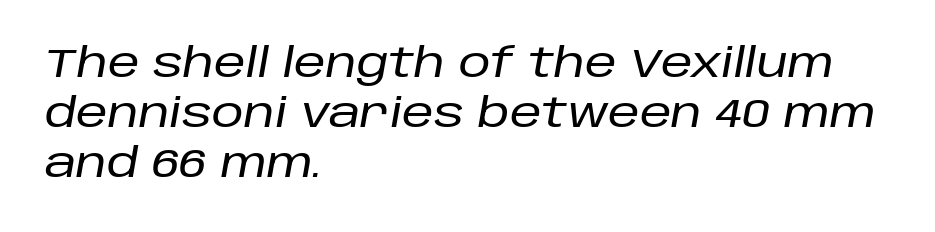
{"italic": "yes", "lean": "right", "slant_degrees": 10, "width": "normal", "stroke_contrast": "low", "x_height": "large", "monospaced": "no", "underline": "no", "align": "left", "line_spacing": "normal", "line_spacing_ratio": 1.25, "letter_spacing": "normal", "letter_spacing_em": 0.0, "glyph_px": 40}
